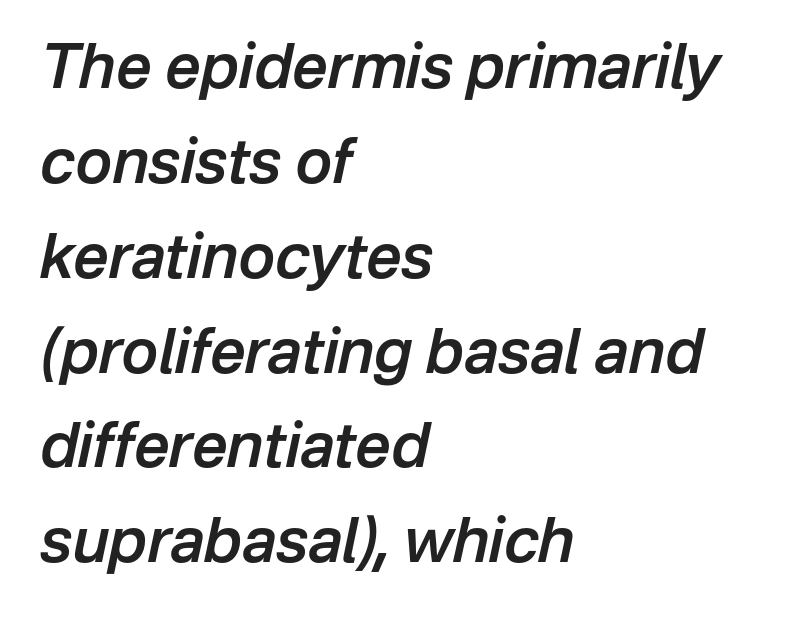
Q: Is the text bold? A: Semi-bold.
Q: Is the text italic (slanted)? A: Yes, it leans right by about 12 degrees.
Q: Is the text underlined? A: No.
Q: How is the paragraph aligned? A: Left-aligned.
Q: Is the spacing between letters normal or unusually wide? A: Normal.
Q: Is the spacing between lines tight, normal or loose? A: Normal.
Q: Width (condensed, normal, or wide)? A: Normal.
Q: Stroke contrast? A: Low.
Q: x-height? A: Medium.
Q: Monospaced? A: No.
